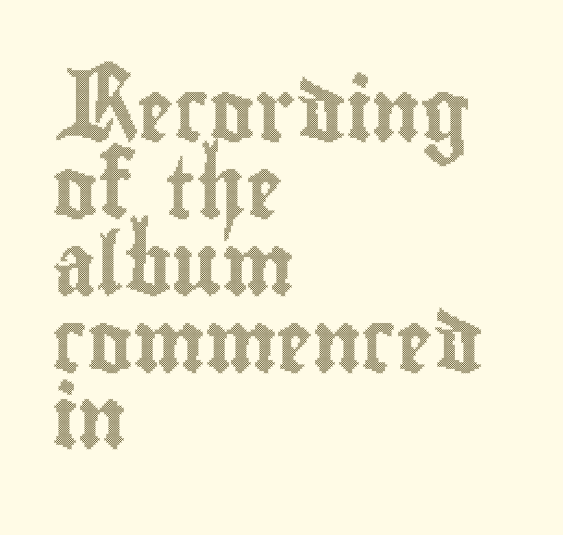
{"italic": "no", "width": "condensed", "x_height": "small", "monospaced": "no", "underline": "no", "align": "left", "line_spacing": "normal", "line_spacing_ratio": 1.26, "letter_spacing": "normal", "letter_spacing_em": 0.0, "glyph_px": 61}
